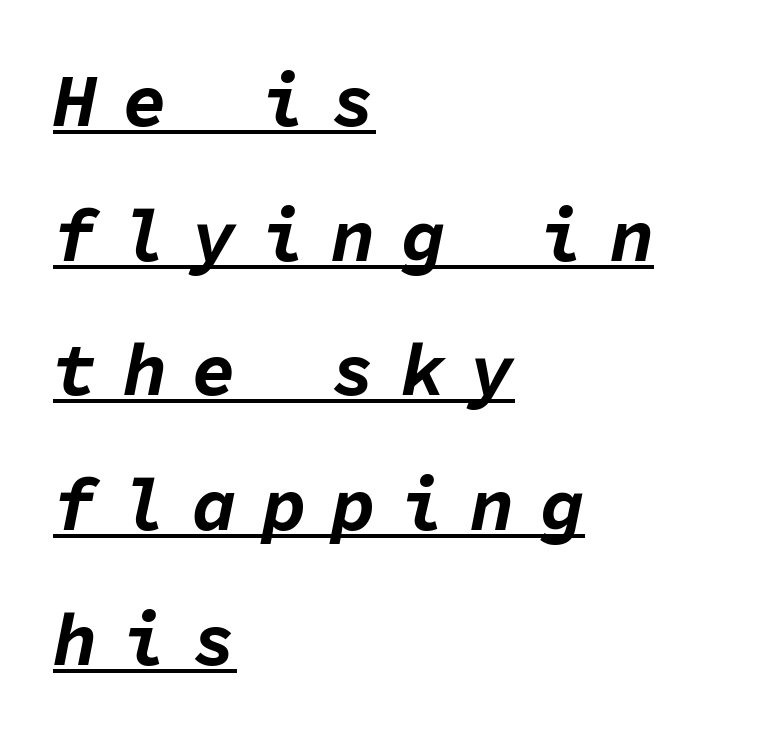
{"italic": "yes", "lean": "right", "slant_degrees": 11, "bold": "yes", "weight": "bold", "width": "normal", "stroke_contrast": "low", "x_height": "medium", "monospaced": "yes", "underline": "yes", "align": "left", "line_spacing_ratio": 1.82, "letter_spacing": "wide", "letter_spacing_em": 0.34, "glyph_px": 74}
